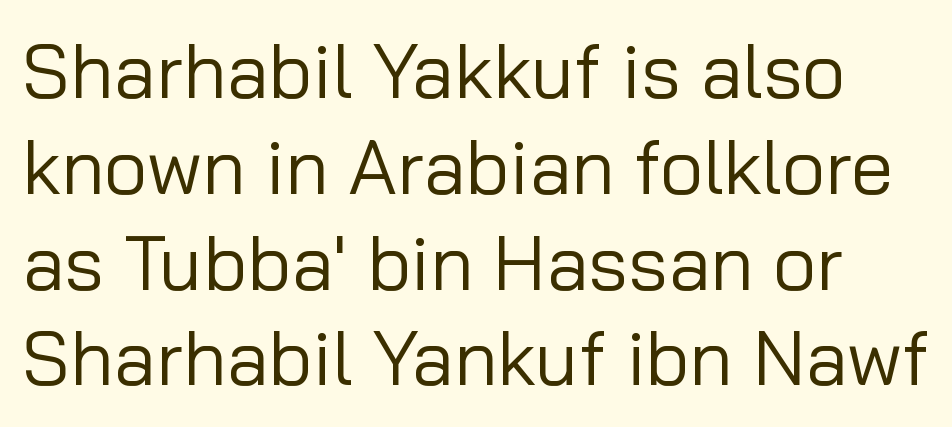
The designer went with a sans here, leaving each stem footless. Stems and bowls with no extra thickness — not bold. The type sits square on the baseline with zero lean. The lines sit at an ordinary, default distance from one another. These lines are rendered in a variable-pitch font.
